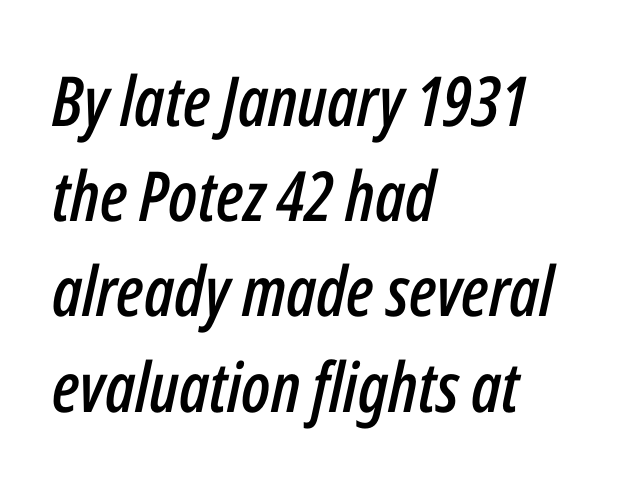
{"italic": "yes", "lean": "right", "slant_degrees": 12, "width": "condensed", "stroke_contrast": "low", "x_height": "medium", "monospaced": "no", "underline": "no", "align": "left", "line_spacing": "normal", "line_spacing_ratio": 1.38, "letter_spacing": "normal", "letter_spacing_em": 0.0, "glyph_px": 69}
